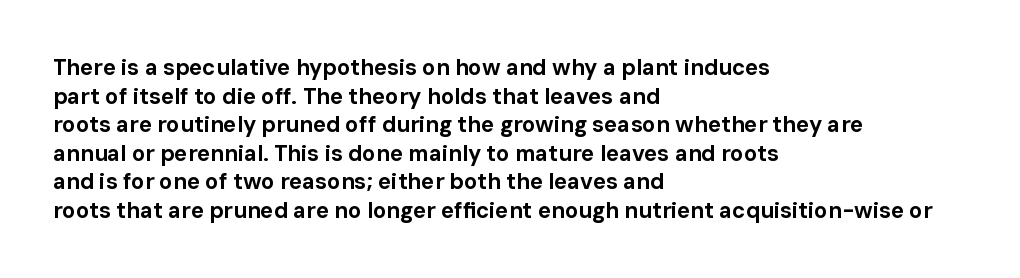
Q: Is the text bold? A: Yes.
Q: Is the text italic (slanted)? A: No, it is upright.
Q: Is the text underlined? A: No.
Q: How is the paragraph aligned? A: Left-aligned.
Q: Is the spacing between letters normal or unusually wide? A: Normal.
Q: Is the spacing between lines tight, normal or loose? A: Normal.
